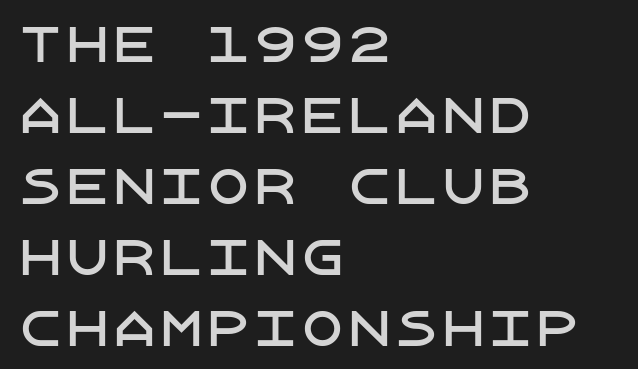
The image shows 47 px sans-serif type, upright; set left-aligned, normal line spacing (1.51x), normal letter spacing, not underlined; low stroke contrast and a large x-height.
